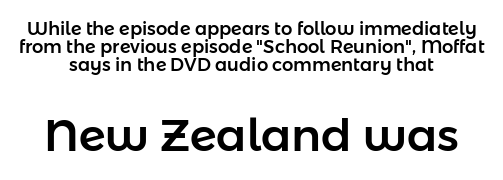
Q: Is the text italic (slanted)? A: No, it is upright.
Q: Is the typeface a serif or a sans-serif typeface? A: Sans-serif.
Q: Is the text underlined? A: No.
Q: How is the paragraph aligned? A: Centered.
Q: Is the spacing between letters normal or unusually wide? A: Normal.
Q: Is the spacing between lines tight, normal or loose? A: Tight.
Q: Which block of text is set in a larger size, the first (top) or the second (bottom)? A: The second (bottom) one.
Q: Width (condensed, normal, or wide)? A: Normal.
Q: Stroke contrast? A: Low.
Q: x-height? A: Medium.
Q: Monospaced? A: No.
